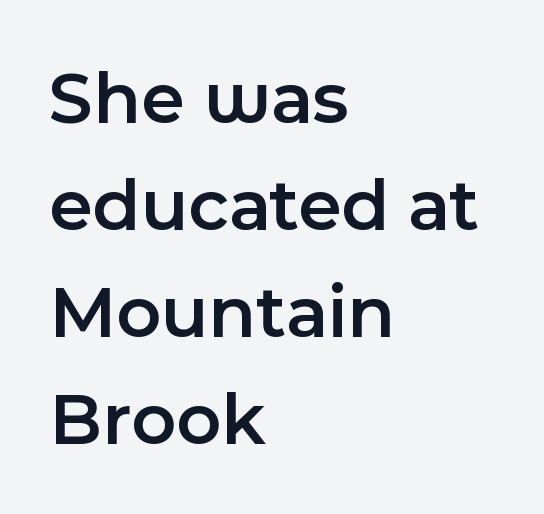
Q: Is the text bold? A: Semi-bold.
Q: Is the text italic (slanted)? A: No, it is upright.
Q: Is the typeface a serif or a sans-serif typeface? A: Sans-serif.
Q: Is the text underlined? A: No.
Q: How is the paragraph aligned? A: Left-aligned.
Q: Is the spacing between letters normal or unusually wide? A: Normal.
Q: Is the spacing between lines tight, normal or loose? A: Normal.
Q: Width (condensed, normal, or wide)? A: Normal.
Q: x-height? A: Medium.
Q: Monospaced? A: No.
